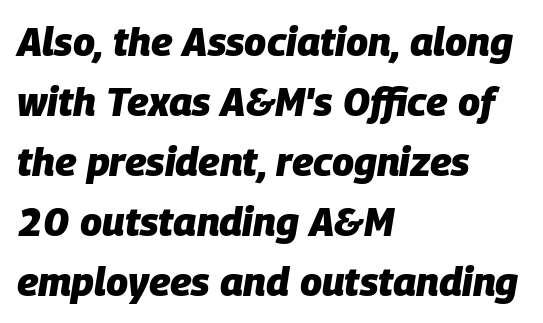
What's the leading like? Ordinary, nothing unusual. Line beginnings align vertically; line endings do not. These lines are rendered in a variable-pitch font. The letterforms sit shoulder to shoulder at normal distance. I'd describe the lettering as bold — thick and assertive.
